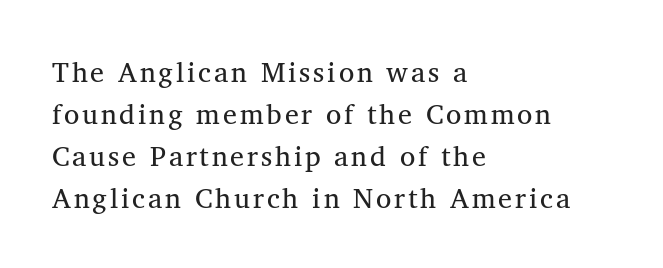
Q: Is the text bold? A: No.
Q: Is the text italic (slanted)? A: No, it is upright.
Q: Is the typeface a serif or a sans-serif typeface? A: Serif.
Q: Is the text underlined? A: No.
Q: How is the paragraph aligned? A: Left-aligned.
Q: Is the spacing between lines tight, normal or loose? A: Normal.
Q: Width (condensed, normal, or wide)? A: Normal.
Q: Stroke contrast? A: Medium.
Q: x-height? A: Medium.
Q: Monospaced? A: No.
